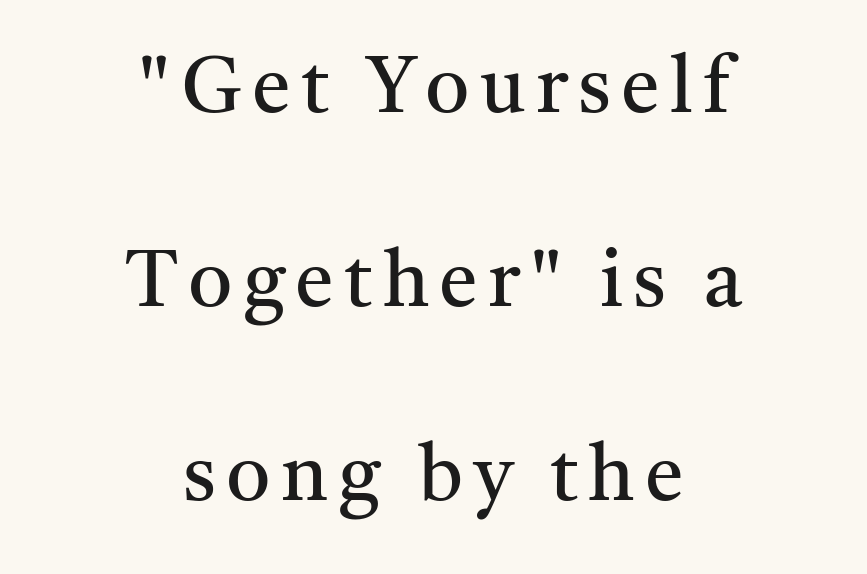
{"serif": "yes", "italic": "no", "bold": "no", "weight": "regular", "width": "normal", "stroke_contrast": "medium", "x_height": "medium", "monospaced": "no", "underline": "no", "align": "center", "line_spacing": "loose", "line_spacing_ratio": 2.49, "glyph_px": 78}
